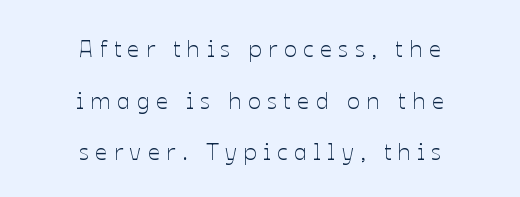
The image shows 24 px text type, upright; set centered, loose line spacing (2.15x), unusually wide letter spacing (+0.27 em), not underlined.
